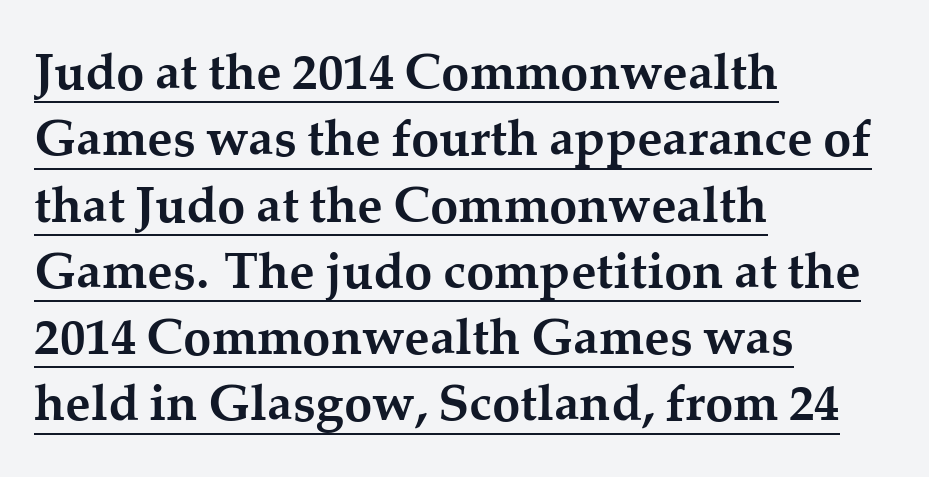
If you drew a line through each stem, it would be perfectly vertical. The setting favours the left margin, as ordinary paragraphs usually do. These lines are rendered in a variable-pitch font. The designer went with a serif here, giving each stem small feet. These lines carry a lot of weight — the face is fully bold. Somebody hit Ctrl+U on this one — the words are underlined.
